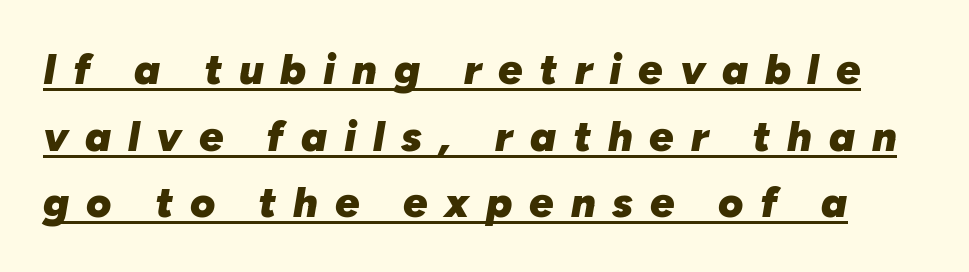
Is the letter spacing exaggerated? Yes — the characters are pushed far apart. The text carries the slant typical of an italic or oblique font. Weight check: bold — yes, fully. In terms of leading, this rendering sits right in the middle. Beneath each row of characters lies a ruled line.
